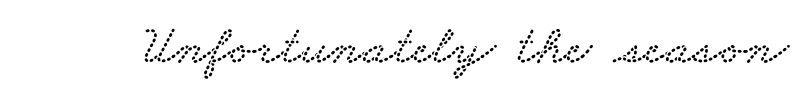
The image shows 56 px wide serif type; set normal letter spacing, not underlined; low stroke contrast and a small x-height.
